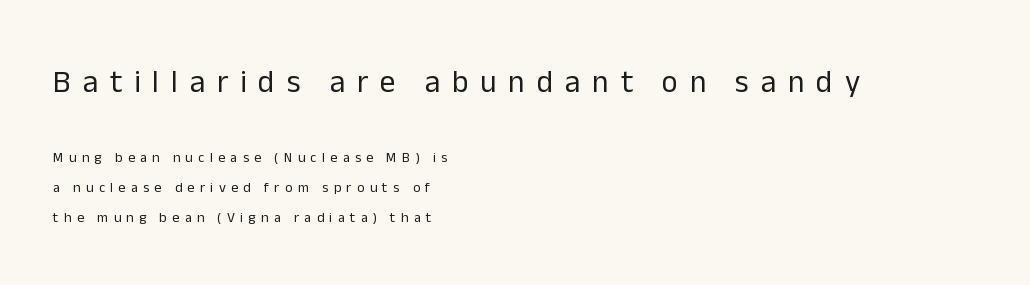
The image shows 31 px regular-weight sans-serif type, upright; set left-aligned, loose line spacing (2.14x), unusually wide letter spacing (+0.38 em), not underlined; the first (top) block is 2.21x larger; low stroke contrast and a medium x-height.
